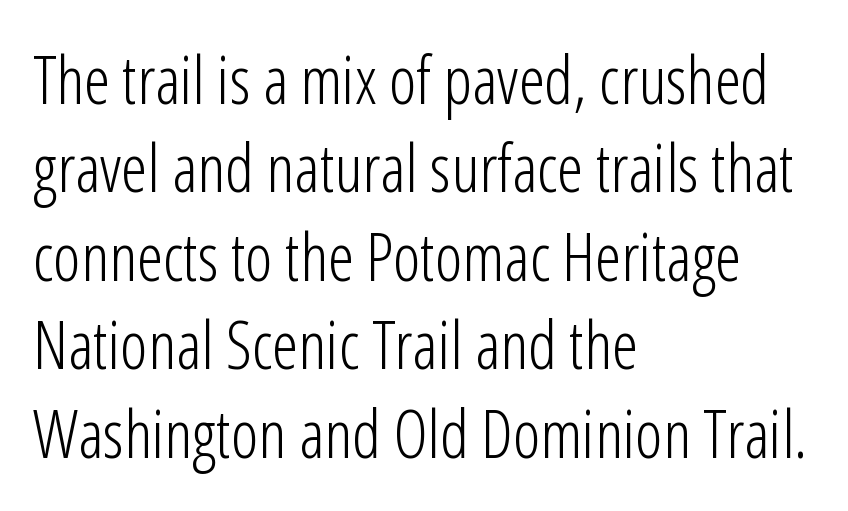
Q: Is the text bold? A: No.
Q: Is the text italic (slanted)? A: No, it is upright.
Q: Is the typeface a serif or a sans-serif typeface? A: Sans-serif.
Q: Is the text underlined? A: No.
Q: How is the paragraph aligned? A: Left-aligned.
Q: Is the spacing between letters normal or unusually wide? A: Normal.
Q: Is the spacing between lines tight, normal or loose? A: Normal.
Q: Width (condensed, normal, or wide)? A: Condensed.
Q: Stroke contrast? A: Low.
Q: x-height? A: Medium.
Q: Monospaced? A: No.
